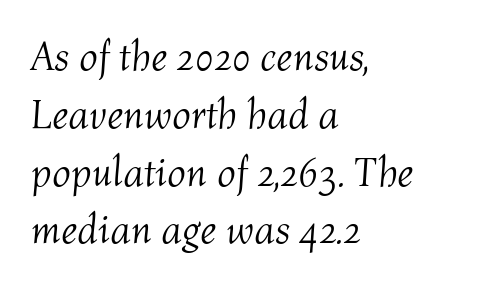
Students, observe: this is what conventionally led text looks like. No extra tracking has been applied to these lines. Counters stay open thanks to moderate or lighter strokes. Does the copy run flush right? No — it runs flush left. The glyphs look as if they've been sheared to an angle.
